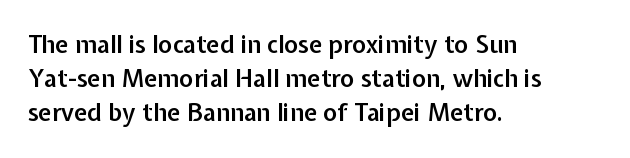
Bold? Not quite — semibold, heavier than regular but stopping short. Caption: standard tracking, unaltered. The setting favours the left margin, as ordinary paragraphs usually do. Leading matches the norm, producing a regular column. If you drew a line through each stem, it would be perfectly vertical. Bare-footed words on every line.
